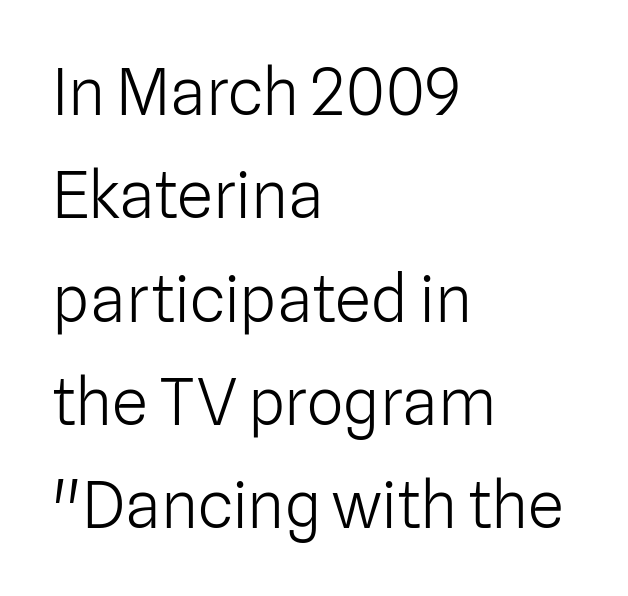
The words here are not underlined. Each word holds together tightly as a unit, with standard inter-letter gaps. Regarding leading, the lines here are spaced in the standard way. A typesetter would call this proportional, since set widths differ per character. If you drew a line through each stem, it would be perfectly vertical. Teacher's note: observe the even left margin — that is flush-left alignment.
